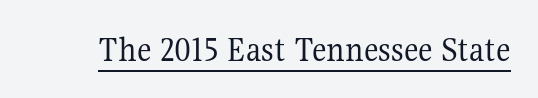
{"serif": "yes", "italic": "no", "bold": "no", "weight": "regular", "width": "normal", "stroke_contrast": "medium", "x_height": "medium", "monospaced": "no", "underline": "yes", "letter_spacing": "normal", "letter_spacing_em": 0.0, "glyph_px": 36}
